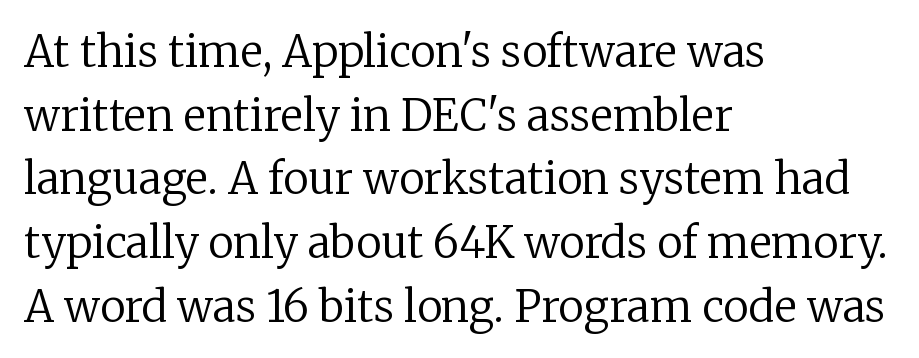
Q: Is the text bold? A: No.
Q: Is the text italic (slanted)? A: No, it is upright.
Q: Is the typeface a serif or a sans-serif typeface? A: Serif.
Q: Is the text underlined? A: No.
Q: How is the paragraph aligned? A: Left-aligned.
Q: Is the spacing between letters normal or unusually wide? A: Normal.
Q: Is the spacing between lines tight, normal or loose? A: Normal.
Q: Width (condensed, normal, or wide)? A: Normal.
Q: Stroke contrast? A: Low.
Q: x-height? A: Medium.
Q: Monospaced? A: No.
